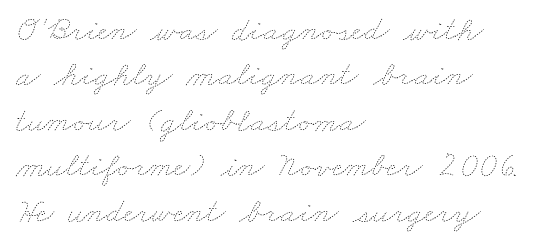
The image shows 35 px thin, wide type; set left-aligned, normal line spacing (1.3x), normal letter spacing, not underlined; low stroke contrast and a small x-height.
